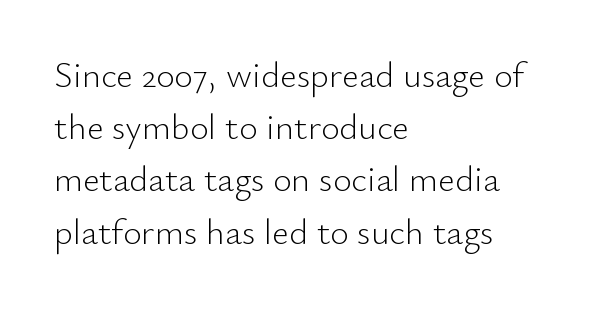
Q: Is the text bold? A: No.
Q: Is the text italic (slanted)? A: No, it is upright.
Q: Is the typeface a serif or a sans-serif typeface? A: Sans-serif.
Q: Is the text underlined? A: No.
Q: How is the paragraph aligned? A: Left-aligned.
Q: Is the spacing between letters normal or unusually wide? A: Normal.
Q: Is the spacing between lines tight, normal or loose? A: Normal.
Q: Width (condensed, normal, or wide)? A: Normal.
Q: Stroke contrast? A: Low.
Q: x-height? A: Small.
Q: Monospaced? A: No.
